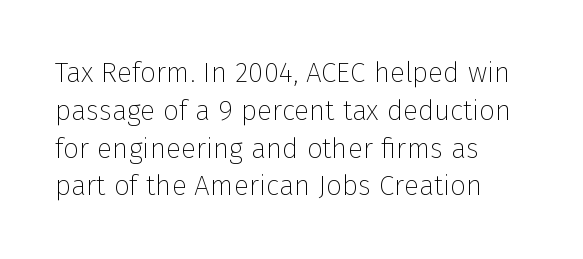
{"serif": "no", "italic": "no", "bold": "no", "weight": "thin", "width": "normal", "stroke_contrast": "low", "x_height": "medium", "monospaced": "no", "underline": "no", "align": "left", "line_spacing": "normal", "line_spacing_ratio": 1.35, "letter_spacing": "normal", "letter_spacing_em": 0.0, "glyph_px": 28}
